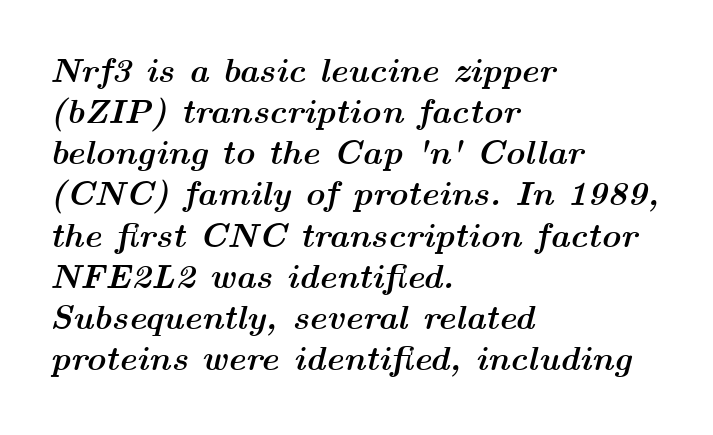
The image shows 34 px semibold, wide type, italic (leaning right); set left-aligned, line spacing 1.21x, normal letter spacing, not underlined; medium stroke contrast and a medium x-height.
